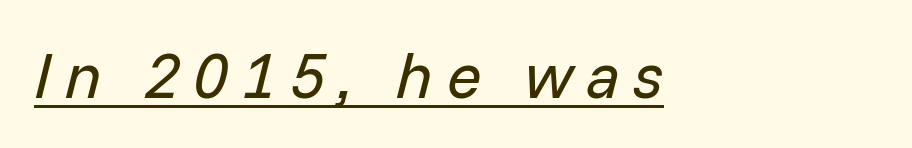
Q: Is the text bold? A: No.
Q: Is the text italic (slanted)? A: Yes, it leans right by about 14 degrees.
Q: Is the text underlined? A: Yes.
Q: How is the paragraph aligned? A: Left-aligned.
Q: Is the spacing between letters normal or unusually wide? A: Unusually wide.
Q: Width (condensed, normal, or wide)? A: Normal.
Q: Stroke contrast? A: Low.
Q: x-height? A: Medium.
Q: Monospaced? A: No.
